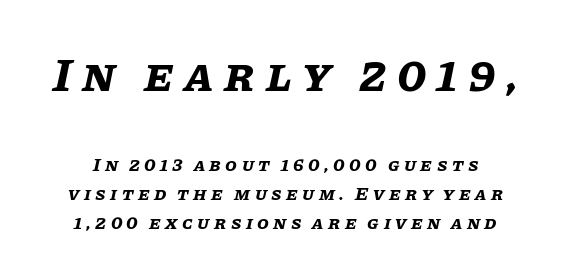
Q: Is the text bold? A: Yes.
Q: Is the text italic (slanted)? A: Yes, it leans right by about 11 degrees.
Q: Is the text underlined? A: No.
Q: Is the spacing between letters normal or unusually wide? A: Unusually wide.
Q: Is the spacing between lines tight, normal or loose? A: Normal.
Q: Which block of text is set in a larger size, the first (top) or the second (bottom)? A: The first (top) one.
Q: Width (condensed, normal, or wide)? A: Normal.
Q: Stroke contrast? A: Low.
Q: x-height? A: Large.
Q: Monospaced? A: No.
